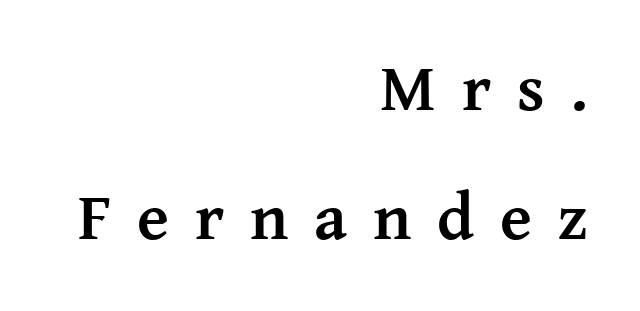
Q: Is the text bold? A: Yes.
Q: Is the text italic (slanted)? A: No, it is upright.
Q: Is the typeface a serif or a sans-serif typeface? A: Serif.
Q: Is the text underlined? A: No.
Q: How is the paragraph aligned? A: Right-aligned.
Q: Is the spacing between letters normal or unusually wide? A: Unusually wide.
Q: Is the spacing between lines tight, normal or loose? A: Loose.
Q: Width (condensed, normal, or wide)? A: Normal.
Q: Stroke contrast? A: Medium.
Q: x-height? A: Medium.
Q: Monospaced? A: No.
